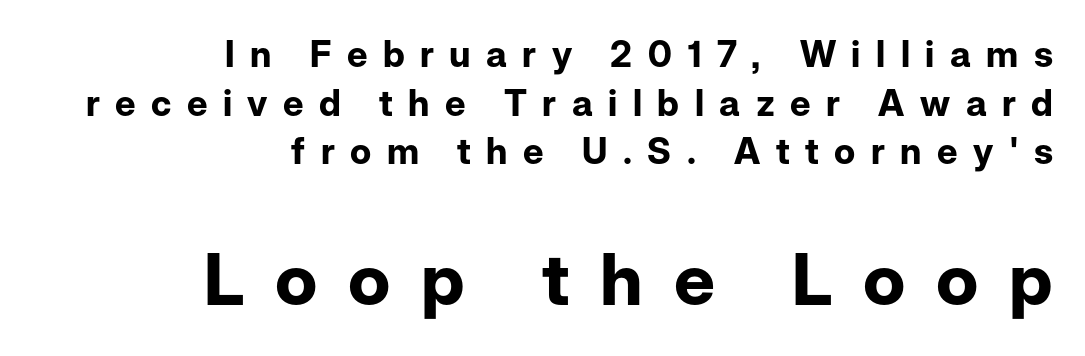
Is there much room between lines? A standard amount, neither cramped nor airy. Does the bottom block carry the larger type? Yes, it does. Characters follow at a spacing far wider than the type designer built in. The sample has been set heavy, in full bold. Each line ends at the same right margin while the left side varies. Words float on clear page, feet unadorned.
